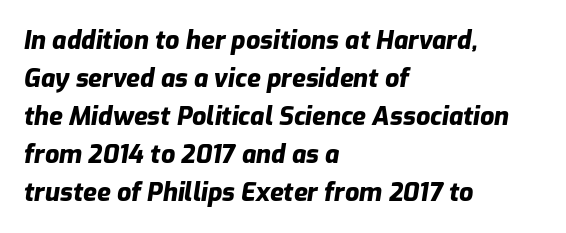
{"italic": "yes", "lean": "right", "slant_degrees": 9, "bold": "yes", "underline": "no", "align": "left", "line_spacing": "normal", "line_spacing_ratio": 1.52, "letter_spacing": "normal", "letter_spacing_em": 0.0, "glyph_px": 25}
